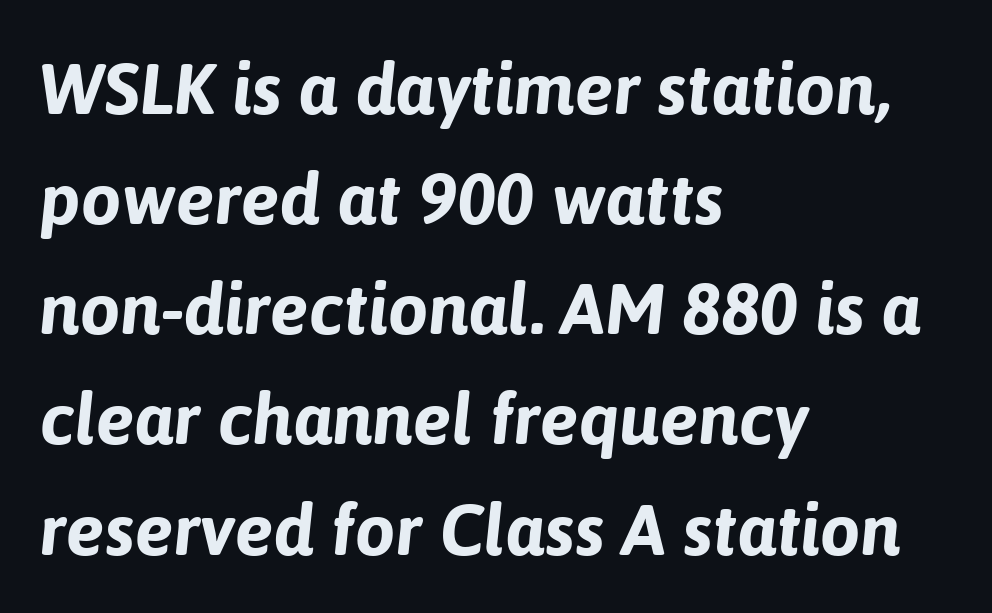
The image shows 72 px bold type, italic (leaning right); set left-aligned, normal line spacing (1.53x), normal letter spacing, not underlined; low stroke contrast and a medium x-height.
